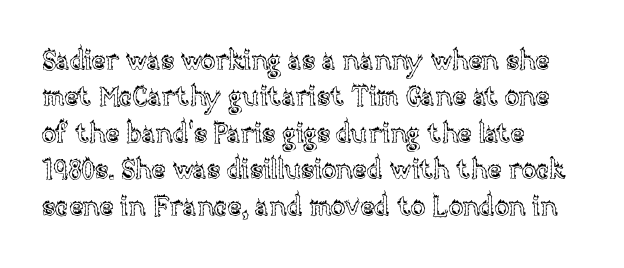
{"italic": "no", "underline": "no", "align": "left", "line_spacing": "normal", "line_spacing_ratio": 1.35, "letter_spacing": "normal", "letter_spacing_em": 0.0, "glyph_px": 27}
